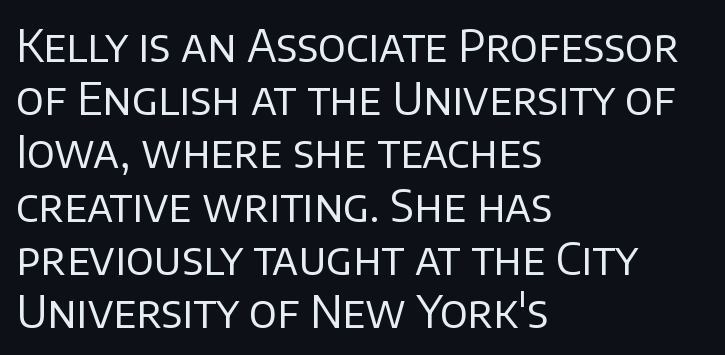
The typesetter chose a ragged-right arrangement here. Tall strokes in this sample are plumb rather than angled. Standard letterfit; no display-style spreading of the glyphs. What kind of face is this? One without serifs — a sans. Weight class: somewhere from thin through regular.
